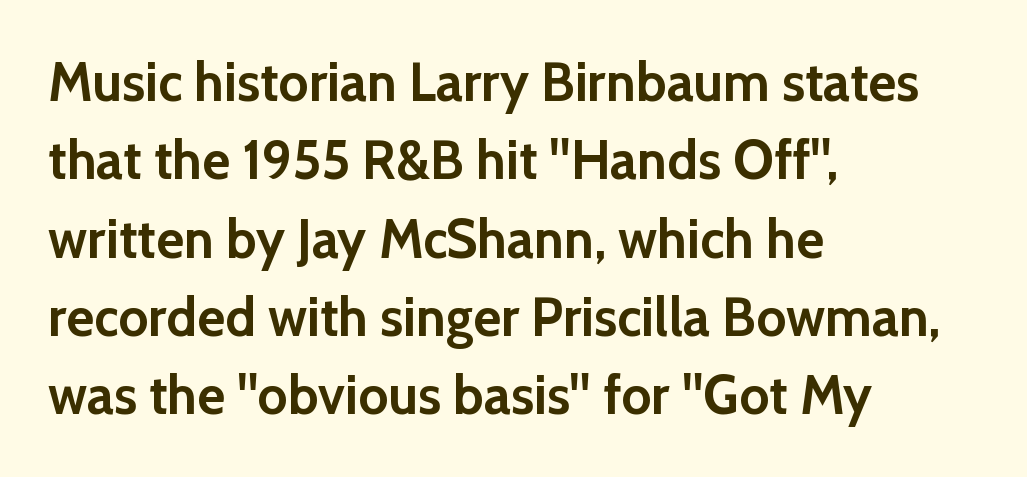
{"serif": "no", "italic": "no", "bold": "yes", "weight": "semibold", "width": "normal", "x_height": "medium", "monospaced": "no", "underline": "no", "align": "left", "line_spacing": "normal", "line_spacing_ratio": 1.45, "letter_spacing": "normal", "letter_spacing_em": 0.0, "glyph_px": 54}
